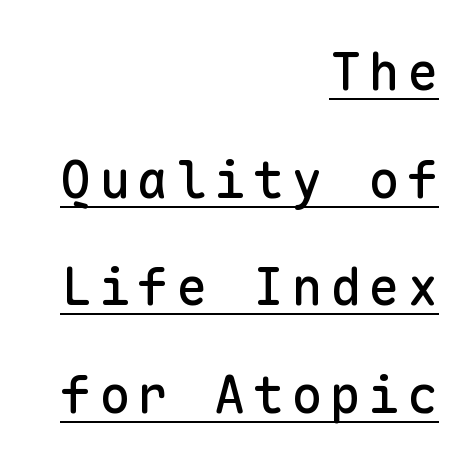
Q: Is the text italic (slanted)? A: No, it is upright.
Q: Is the typeface a serif or a sans-serif typeface? A: Sans-serif.
Q: Is the text underlined? A: Yes.
Q: How is the paragraph aligned? A: Right-aligned.
Q: Is the spacing between lines tight, normal or loose? A: Loose.
Q: Width (condensed, normal, or wide)? A: Normal.
Q: Stroke contrast? A: Low.
Q: x-height? A: Medium.
Q: Monospaced? A: Yes.
